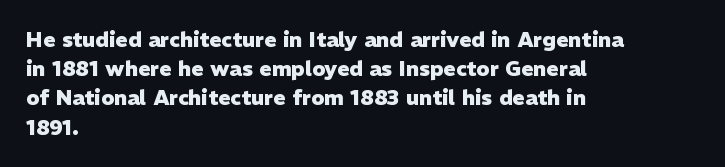
Q: Is the text bold? A: Yes.
Q: Is the text italic (slanted)? A: No, it is upright.
Q: Is the text underlined? A: No.
Q: How is the paragraph aligned? A: Left-aligned.
Q: Is the spacing between letters normal or unusually wide? A: Normal.
Q: Is the spacing between lines tight, normal or loose? A: Normal.
